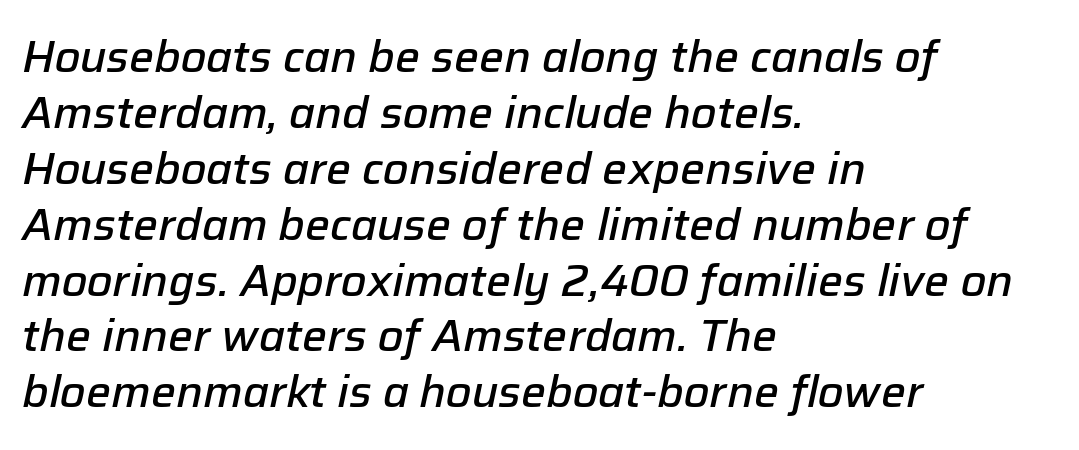
Whoever set this chose a conventional vertical rhythm. This rendering leaves character spacing at its baseline value. Each letter keeps its own natural width here, so spacing adapts to shape. Each glyph is drawn with semibold strokes, heavier than normal yet not fully bold. Compared with ordinary roman type, these characters are visibly tilted.
